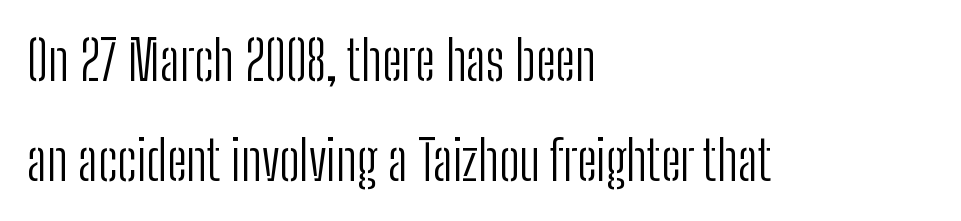
Q: Is the text bold? A: No.
Q: Is the text italic (slanted)? A: No, it is upright.
Q: Is the typeface a serif or a sans-serif typeface? A: Sans-serif.
Q: Is the text underlined? A: No.
Q: How is the paragraph aligned? A: Left-aligned.
Q: Is the spacing between letters normal or unusually wide? A: Normal.
Q: Width (condensed, normal, or wide)? A: Condensed.
Q: Stroke contrast? A: Low.
Q: x-height? A: Medium.
Q: Monospaced? A: No.
